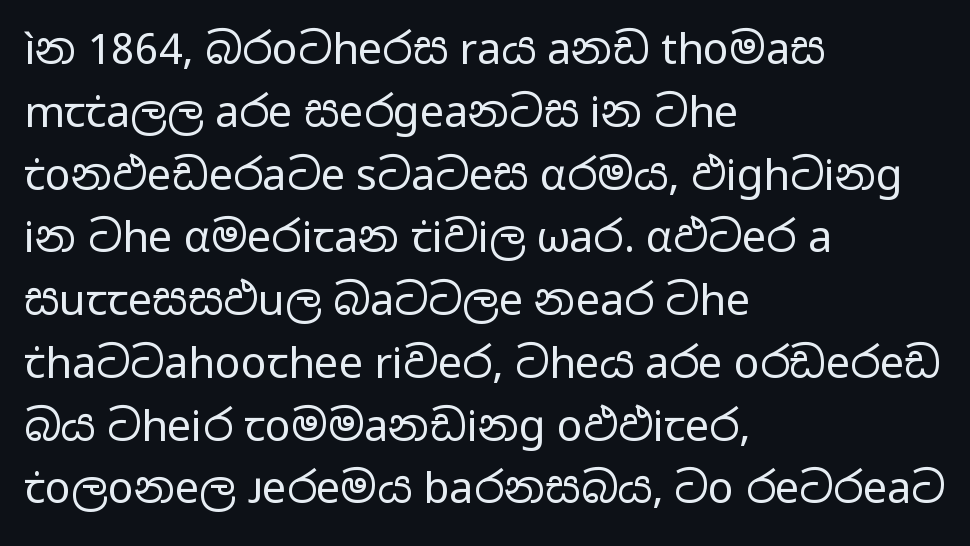
{"serif": "no", "italic": "no", "bold": "no", "weight": "regular", "width": "wide", "stroke_contrast": "low", "x_height": "medium", "monospaced": "no", "underline": "no", "align": "left", "line_spacing": "normal", "line_spacing_ratio": 1.46, "letter_spacing": "normal", "letter_spacing_em": 0.0, "glyph_px": 43}
